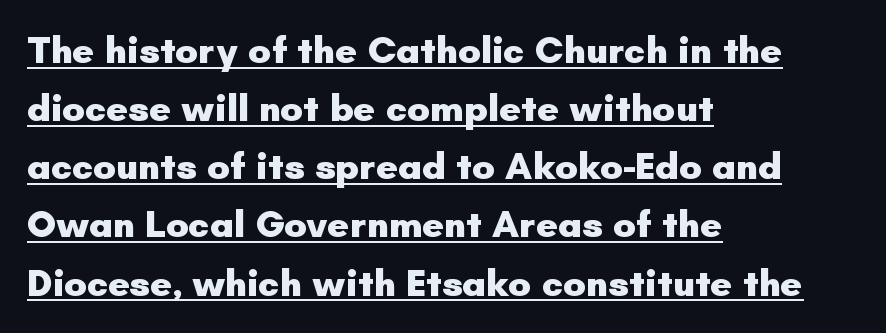
On the weight axis this lands at bold, roughly 700. Posture: upright roman. The face used here is proportionally spaced, like ordinary book or web type. Are there feet on the stems? There aren't — it's a sans.
